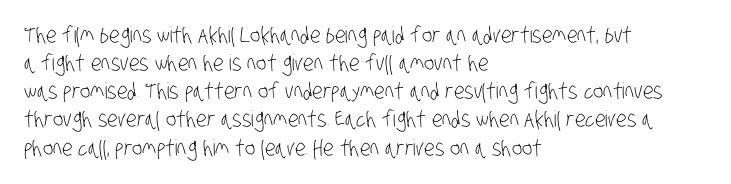
{"bold": "no", "underline": "no", "align": "left", "line_spacing": "normal", "line_spacing_ratio": 1.28, "letter_spacing": "normal", "letter_spacing_em": 0.0, "glyph_px": 22}
